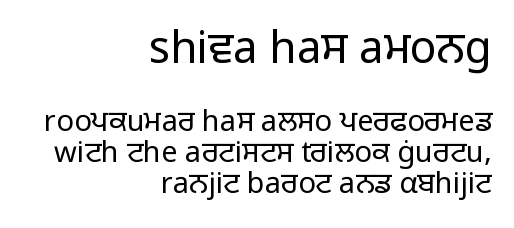
The image shows 44 px regular-weight sans-serif type, upright; set right-aligned, tight line spacing (1.07x), normal letter spacing, not underlined; the first (top) block is 1.52x larger; low stroke contrast and a medium x-height.
